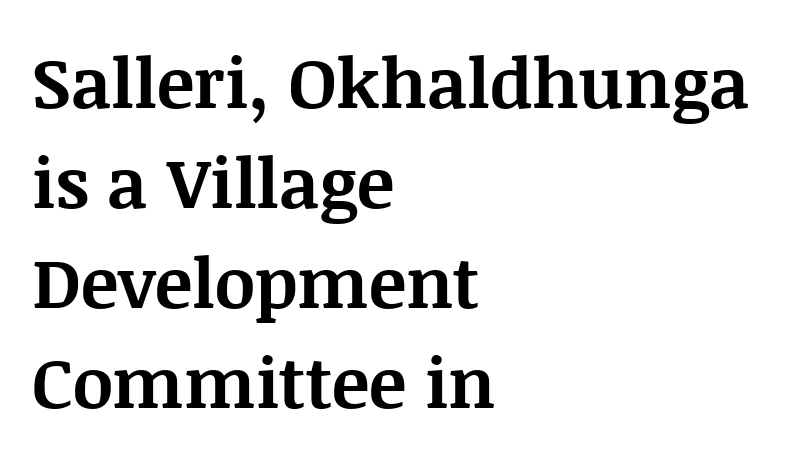
Q: Is the text bold? A: Yes.
Q: Is the text italic (slanted)? A: No, it is upright.
Q: Is the typeface a serif or a sans-serif typeface? A: Serif.
Q: Is the text underlined? A: No.
Q: How is the paragraph aligned? A: Left-aligned.
Q: Is the spacing between letters normal or unusually wide? A: Normal.
Q: Is the spacing between lines tight, normal or loose? A: Normal.
Q: Width (condensed, normal, or wide)? A: Normal.
Q: Stroke contrast? A: Medium.
Q: x-height? A: Large.
Q: Monospaced? A: No.
